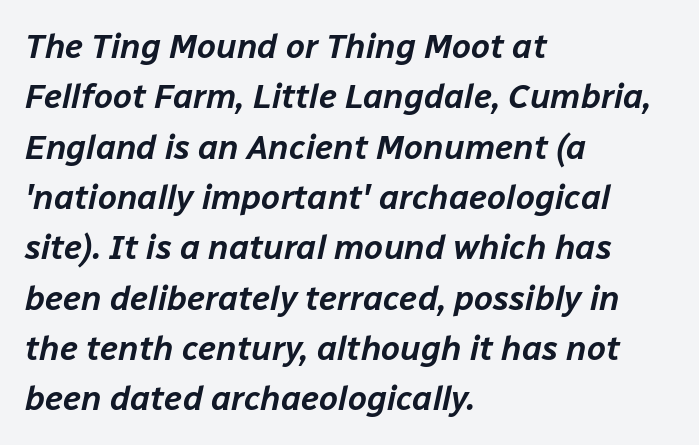
Caption: standard tracking, unaltered. All the whitespace from short lines collects on the right. The gap between lines stays unmarked. Each new line begins a customary step beneath the previous one.
